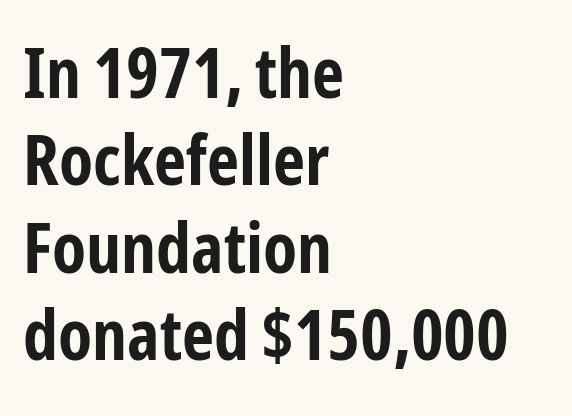
The lettering stays uniformly vertical, giving the passage a roman look. The type is set solid horizontally, with unmodified tracking. This sample has the flowing, uneven cadence of proportional lettering. Note: no serifs on the glyphs.
